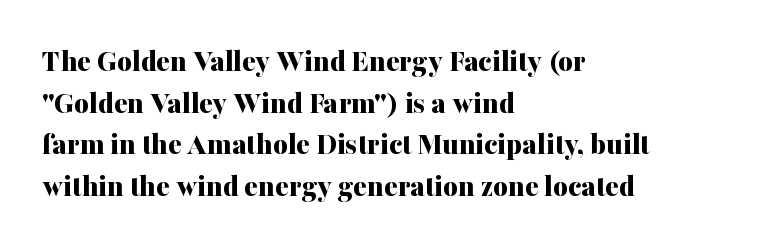
The image shows 32 px bold serif type, upright; set left-aligned, normal line spacing (1.3x), normal letter spacing, not underlined; medium stroke contrast and a medium x-height.
